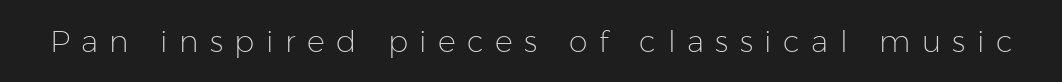
The letters advance in unequal steps, a hallmark of proportional type. A typesetter would mark this as roman, not italic. Letter spacing: wide. No chunkiness to these letters — they're not bold. The glyphs are unaccompanied by any horizontal stroke below them.
